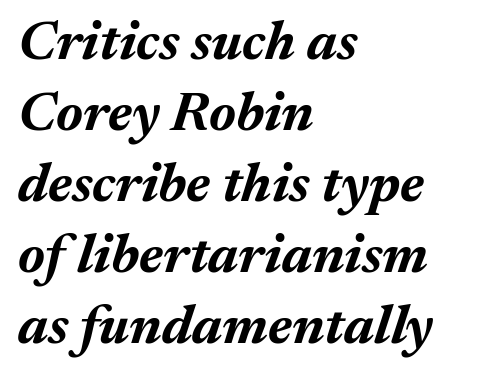
The image shows 55 px bold type, italic (leaning right); set left-aligned, normal line spacing (1.29x), normal letter spacing, not underlined; medium stroke contrast and a medium x-height.
